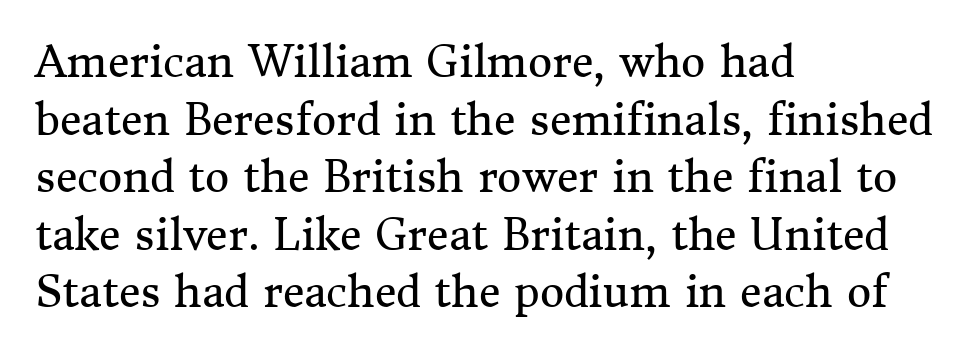
The image shows 42 px regular-weight serif type, upright; set left-aligned, normal line spacing (1.37x), normal letter spacing, not underlined; medium stroke contrast and a medium x-height.
